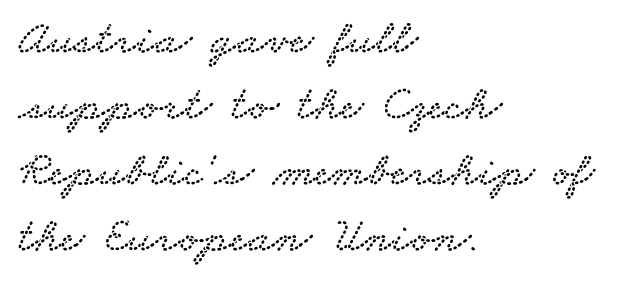
Q: Is the text underlined? A: No.
Q: How is the paragraph aligned? A: Left-aligned.
Q: Is the spacing between letters normal or unusually wide? A: Normal.
Q: Is the spacing between lines tight, normal or loose? A: Normal.
Q: Width (condensed, normal, or wide)? A: Wide.
Q: Stroke contrast? A: Low.
Q: x-height? A: Small.
Q: Monospaced? A: No.
